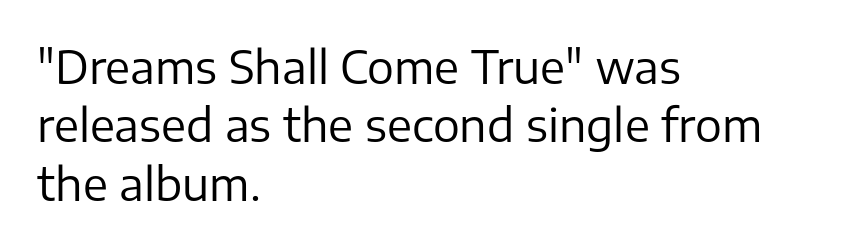
Quick note: interline space is typical. Each letter's strokes conclude bluntly, with no projecting serifs. Every character sits straight up, as roman type does. Where is the straight margin? On the left. Bold? No — there's no thickening of the strokes.
